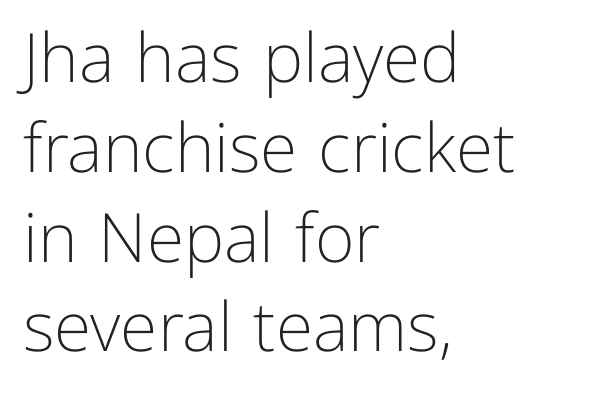
How are the letters spaced? Ordinarily, with no added tracking. The line-height multiplier appears to be the usual default. When letters stand straight like this, we call the style roman or upright. On a weight scale, this lands at 450 or below.
